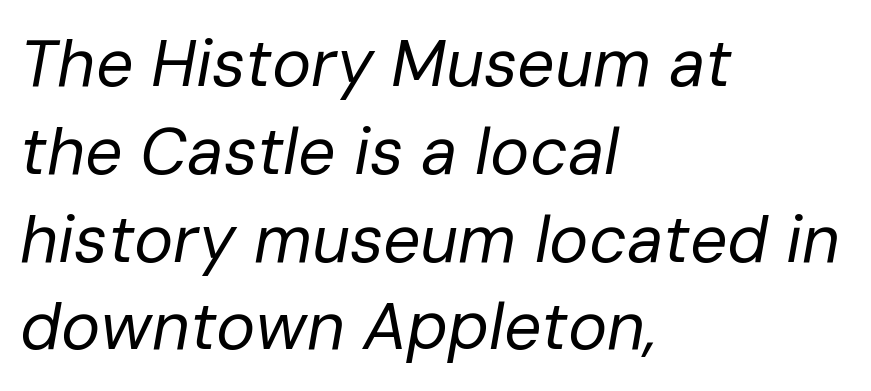
The image shows 66 px regular-weight type, italic (leaning right); set left-aligned, normal line spacing (1.33x), normal letter spacing, not underlined; low stroke contrast and a medium x-height.
